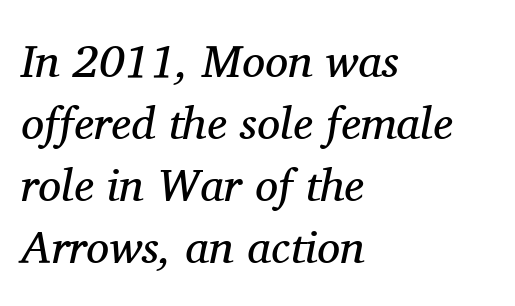
Q: Is the text bold? A: No.
Q: Is the text italic (slanted)? A: Yes, it leans right by about 11 degrees.
Q: Is the typeface a serif or a sans-serif typeface? A: Serif.
Q: Is the text underlined? A: No.
Q: How is the paragraph aligned? A: Left-aligned.
Q: Is the spacing between letters normal or unusually wide? A: Normal.
Q: Is the spacing between lines tight, normal or loose? A: Normal.
Q: Width (condensed, normal, or wide)? A: Normal.
Q: Stroke contrast? A: Medium.
Q: x-height? A: Medium.
Q: Monospaced? A: No.
